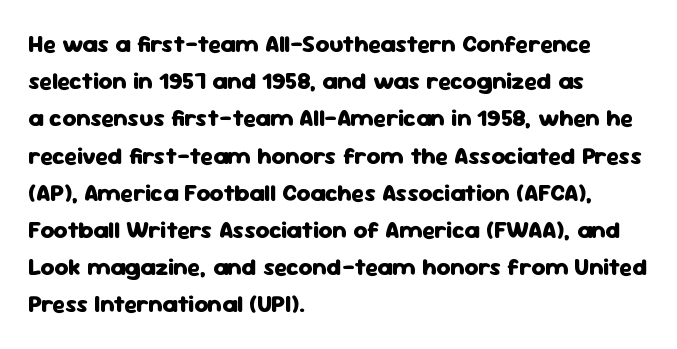
The image shows 24 px bold type, upright; set left-aligned, normal line spacing (1.55x), normal letter spacing, not underlined.
